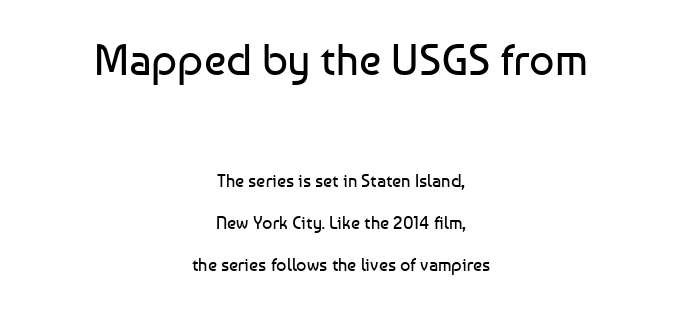
The image shows 44 px regular-weight sans-serif type, upright; set centered, loose line spacing (2.32x), normal letter spacing, not underlined; the first (top) block is 2.44x larger; low stroke contrast and a medium x-height.
